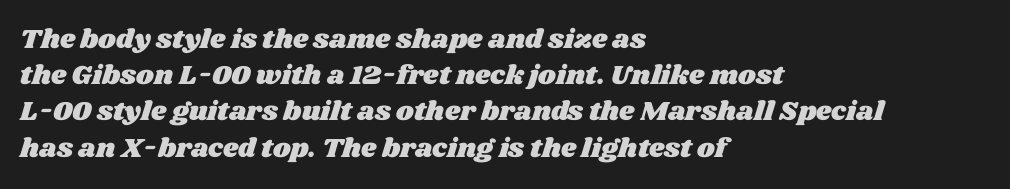
Q: Is the text underlined? A: No.
Q: How is the paragraph aligned? A: Left-aligned.
Q: Is the spacing between letters normal or unusually wide? A: Normal.
Q: Is the spacing between lines tight, normal or loose? A: Normal.
